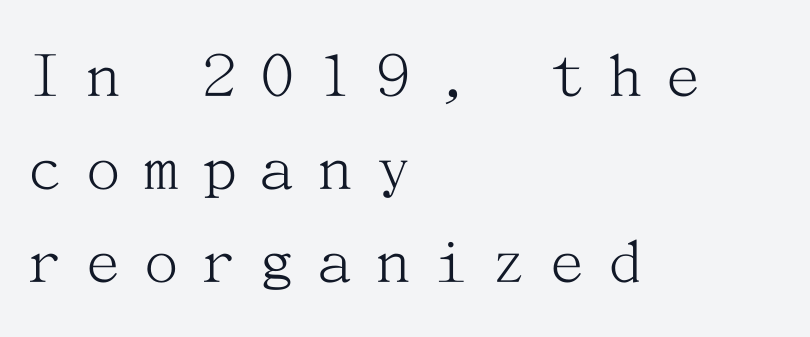
No word sits above an underline. This block has exactly the height ordinary leading produces. Style check: upright. Check where the strokes stop: tiny serifs finish them off. This is not heavy type; no bold has been used. Inter-character spacing is expanded well beyond the font's built-in metrics.
